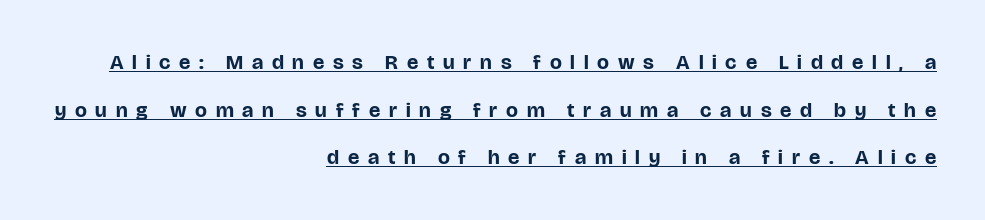
Q: Is the text bold? A: Yes.
Q: Is the text italic (slanted)? A: No, it is upright.
Q: Is the text underlined? A: Yes.
Q: How is the paragraph aligned? A: Right-aligned.
Q: Is the spacing between letters normal or unusually wide? A: Unusually wide.
Q: Is the spacing between lines tight, normal or loose? A: Loose.
